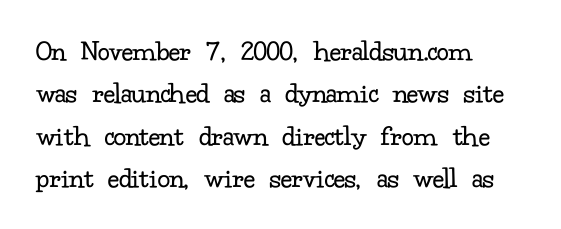
{"serif": "yes", "italic": "no", "bold": "no", "weight": "regular", "width": "normal", "stroke_contrast": "low", "x_height": "small", "monospaced": "no", "underline": "no", "align": "left", "line_spacing": "normal", "line_spacing_ratio": 1.41, "letter_spacing": "normal", "letter_spacing_em": 0.0, "glyph_px": 30}
